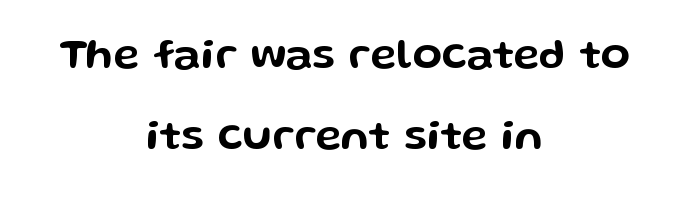
{"serif": "no", "italic": "no", "width": "wide", "stroke_contrast": "low", "x_height": "medium", "monospaced": "no", "underline": "no", "align": "center", "line_spacing_ratio": 1.88, "letter_spacing": "normal", "letter_spacing_em": 0.0, "glyph_px": 43}
